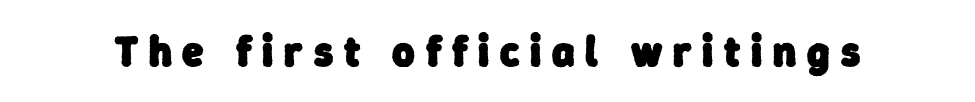
Classification — sans serif. The line texture is sparse and dotted thanks to wide tracking. Spacing verdict: proportional, widths tailored to each character. In terms of weight, the rendering is a true, heavy bold.
